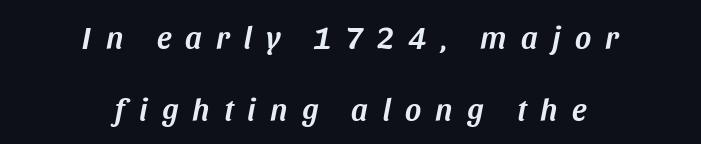
Does the copy run flush right? No — it is centered line by line. Check the space under the baseline: it is left empty. The letterforms stand isolated, each surrounded by extra space. Honestly, the rows look like they've been pulled way apart. Tall strokes in this sample are angled rather than plumb. A typesetter would call this proportional, since set widths differ per character.
